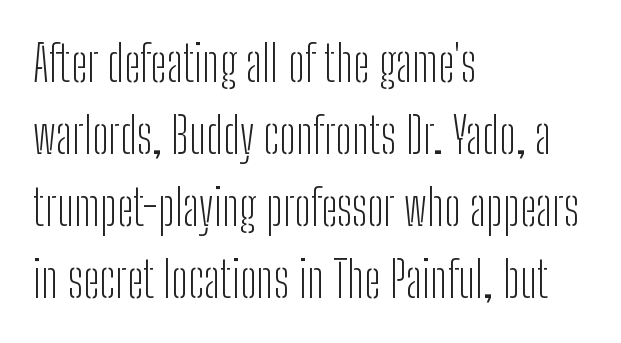
Q: Is the text bold? A: No.
Q: Is the text italic (slanted)? A: No, it is upright.
Q: Is the typeface a serif or a sans-serif typeface? A: Sans-serif.
Q: Is the text underlined? A: No.
Q: How is the paragraph aligned? A: Left-aligned.
Q: Is the spacing between letters normal or unusually wide? A: Normal.
Q: Is the spacing between lines tight, normal or loose? A: Normal.
Q: Width (condensed, normal, or wide)? A: Condensed.
Q: Stroke contrast? A: Low.
Q: x-height? A: Medium.
Q: Monospaced? A: No.
